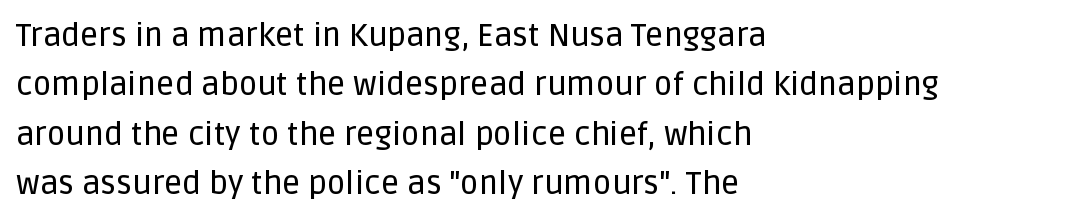
The image shows 32 px sans-serif type, upright; set left-aligned, normal line spacing (1.54x), normal letter spacing, not underlined; low stroke contrast and a large x-height.
